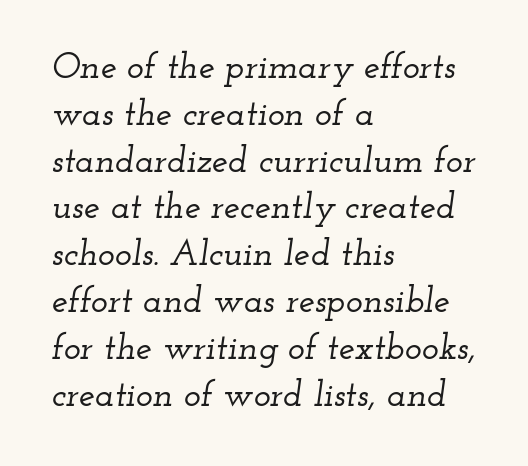
The image shows 36 px wide serif type, italic (leaning right); set left-aligned, normal line spacing (1.3x), normal letter spacing, not underlined; low stroke contrast and a small x-height.
